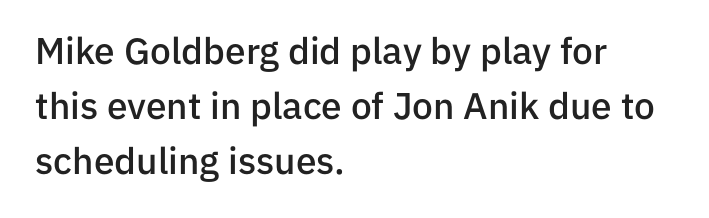
{"serif": "no", "italic": "no", "bold": "semi", "weight": "semibold", "width": "normal", "stroke_contrast": "low", "x_height": "medium", "monospaced": "no", "underline": "no", "align": "left", "line_spacing": "normal", "line_spacing_ratio": 1.48, "letter_spacing": "normal", "letter_spacing_em": 0.0, "glyph_px": 37}
